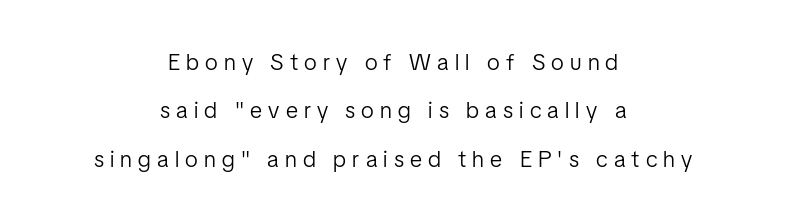
{"italic": "no", "bold": "no", "underline": "no", "align": "center", "line_spacing": "loose", "line_spacing_ratio": 2.1, "letter_spacing": "wide", "letter_spacing_em": 0.27, "glyph_px": 23}
